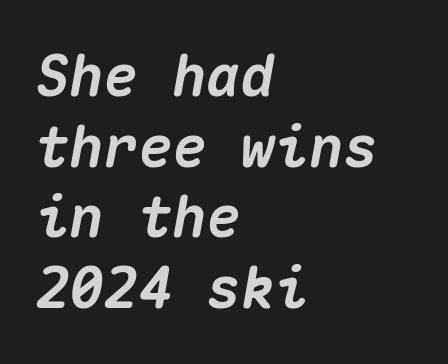
Q: Is the text bold? A: Yes.
Q: Is the text italic (slanted)? A: Yes, it leans right by about 10 degrees.
Q: Is the text underlined? A: No.
Q: How is the paragraph aligned? A: Left-aligned.
Q: Is the spacing between letters normal or unusually wide? A: Normal.
Q: Width (condensed, normal, or wide)? A: Normal.
Q: Stroke contrast? A: Medium.
Q: x-height? A: Medium.
Q: Monospaced? A: Yes.
